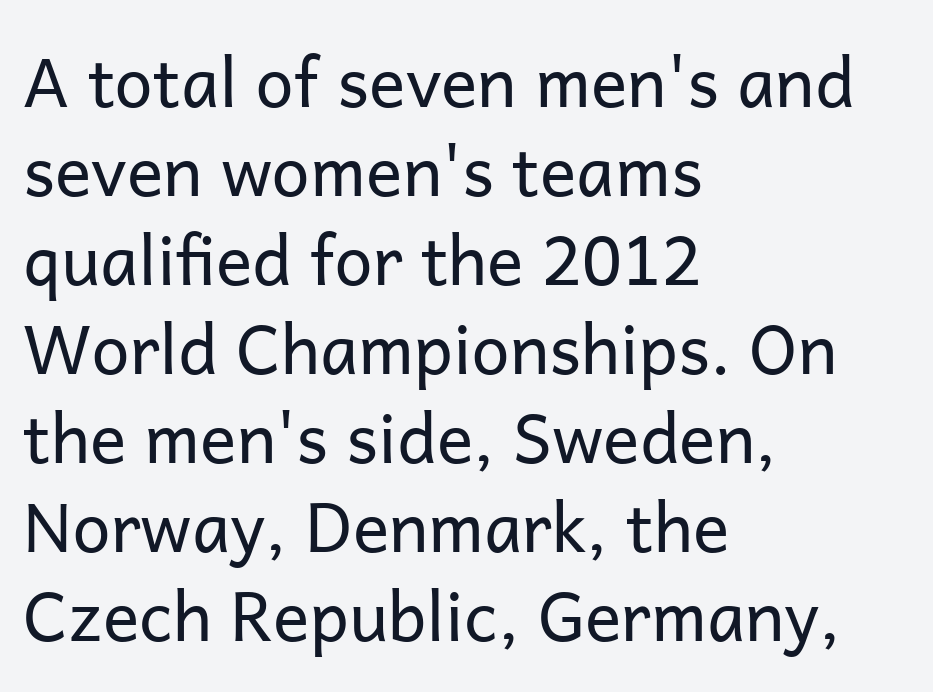
The specimen omits any rule beneath the text block's lines. Type style note: lacks serifs. Casual observation: everything's shoved over to the left. Vertical strokes here are truly vertical. The rendering uses natural spacing where letterforms have individual widths.
